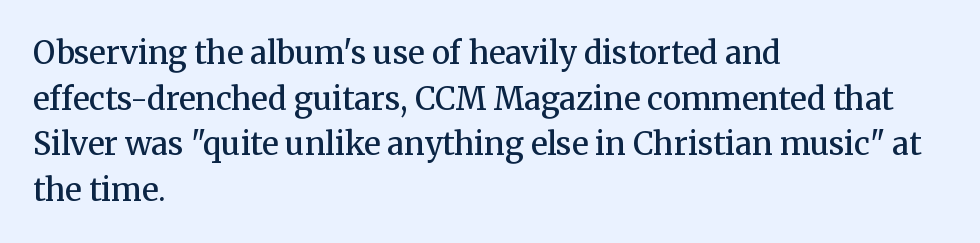
{"serif": "yes", "italic": "no", "bold": "semi", "weight": "semibold", "width": "normal", "stroke_contrast": "medium", "x_height": "medium", "monospaced": "no", "underline": "no", "align": "left", "line_spacing": "normal", "line_spacing_ratio": 1.47, "letter_spacing": "normal", "letter_spacing_em": 0.0, "glyph_px": 31}
